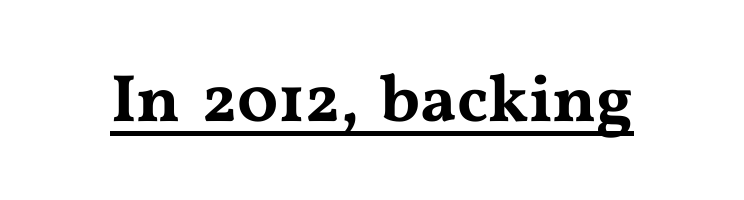
{"serif": "yes", "italic": "no", "width": "wide", "stroke_contrast": "medium", "x_height": "medium", "monospaced": "no", "underline": "yes", "letter_spacing": "normal", "letter_spacing_em": 0.0, "glyph_px": 67}
